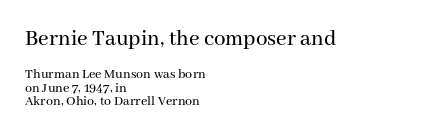
{"italic": "no", "underline": "no", "align": "left", "line_spacing": "tight", "line_spacing_ratio": 0.98, "letter_spacing": "normal", "letter_spacing_em": 0.0, "larger_block": "first", "size_ratio": 1.64, "glyph_px": 23}
